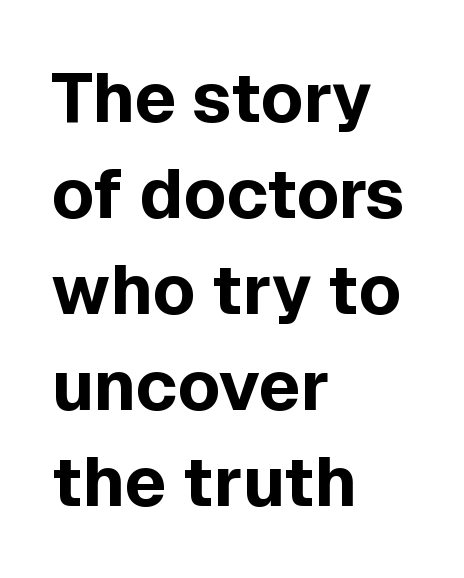
The image shows 70 px bold sans-serif type, upright; set left-aligned, normal line spacing (1.37x), normal letter spacing, not underlined; a medium x-height.
